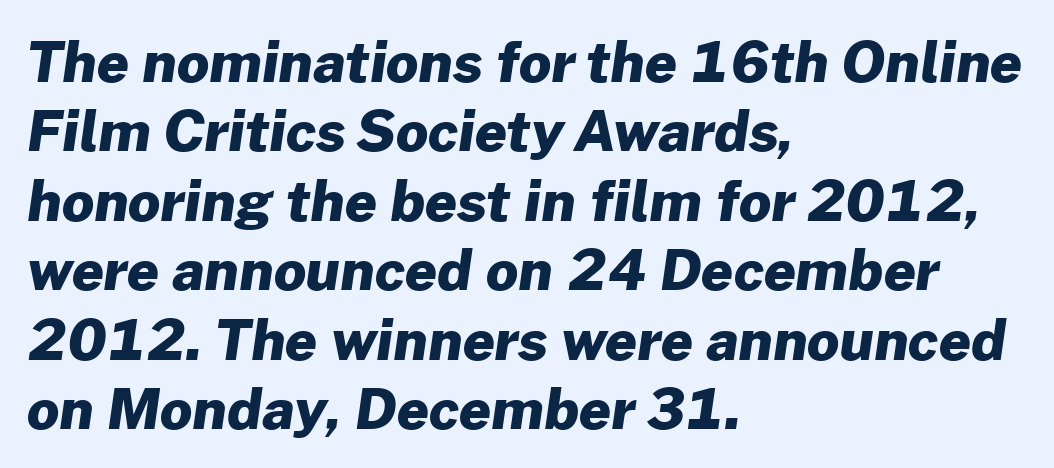
Proportional: the letters do not fall into vertical columns. Descender tails drop into unmarked territory. To sum up the face: it is a sans, with no serifs. Horizontal alignment here is leftward, the default for most running prose. The gaps between neighbouring characters are ordinary and unremarkable. Heft: maximum for text — a bold.
